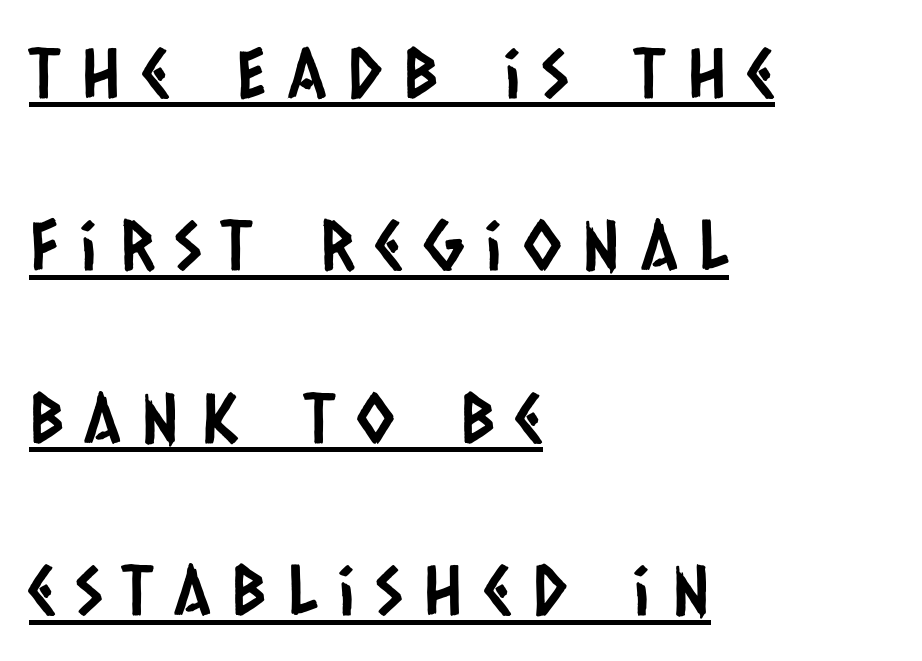
The image shows 69 px condensed sans-serif type; set left-aligned, loose line spacing (2.5x), unusually wide letter spacing (+0.31 em), underlined; low stroke contrast and a large x-height.
